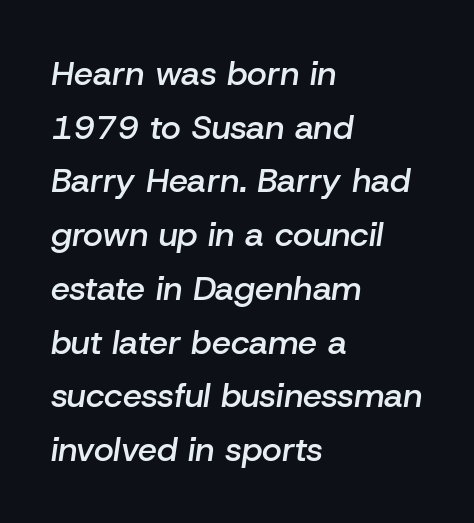
The image shows 34 px semibold type, italic (leaning right); set left-aligned, normal line spacing (1.58x), normal letter spacing, not underlined; low stroke contrast and a medium x-height.
